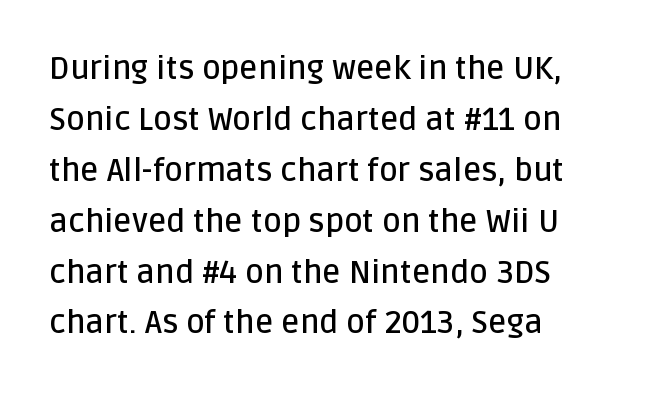
Q: Is the text bold? A: Semi-bold.
Q: Is the text italic (slanted)? A: No, it is upright.
Q: Is the typeface a serif or a sans-serif typeface? A: Sans-serif.
Q: Is the text underlined? A: No.
Q: How is the paragraph aligned? A: Left-aligned.
Q: Is the spacing between letters normal or unusually wide? A: Normal.
Q: Is the spacing between lines tight, normal or loose? A: Normal.
Q: Width (condensed, normal, or wide)? A: Normal.
Q: Stroke contrast? A: Low.
Q: x-height? A: Large.
Q: Monospaced? A: No.
